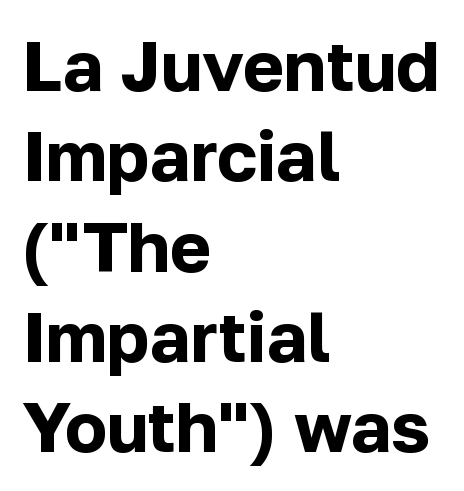
The vertical gap from one line to the next is medium. Short and long lines alike share a common starting point at left. Is this a sans? Yes — the strokes have no serifs. Upright lettering throughout. Descender tails drop into unmarked territory.
